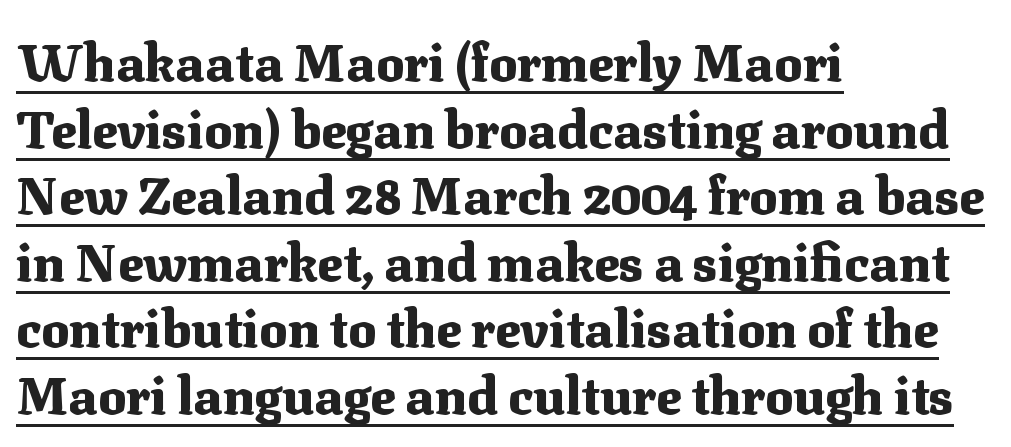
The image shows 52 px heavy serif type, upright; set left-aligned, normal line spacing (1.28x), normal letter spacing, underlined; medium stroke contrast and a medium x-height.
